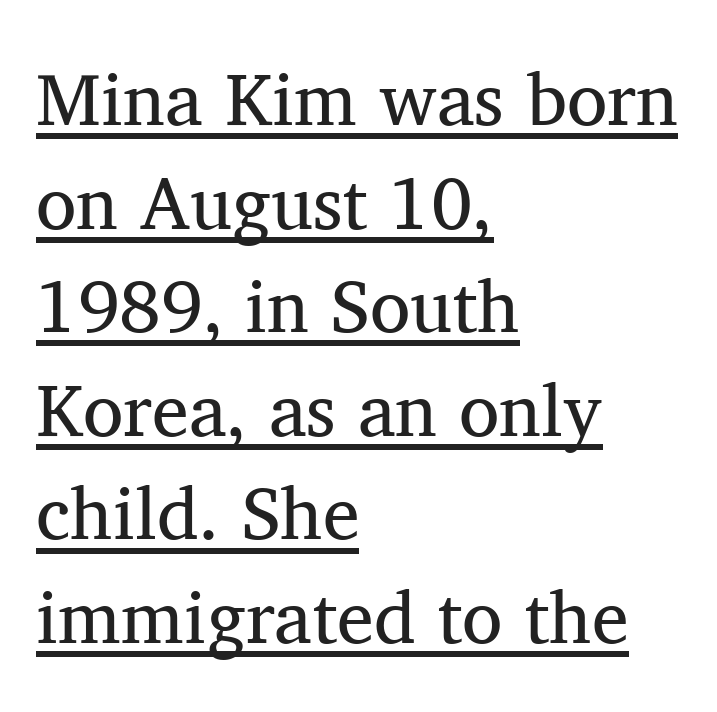
{"serif": "yes", "italic": "no", "bold": "no", "weight": "regular", "width": "normal", "stroke_contrast": "medium", "x_height": "medium", "monospaced": "no", "underline": "yes", "align": "left", "line_spacing": "normal", "line_spacing_ratio": 1.4, "letter_spacing": "normal", "letter_spacing_em": 0.0, "glyph_px": 74}
